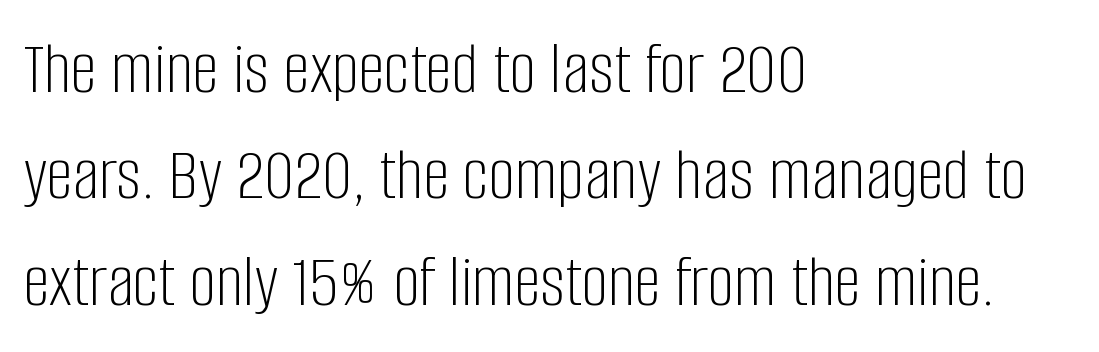
A roman cut, with each character standing at attention. Notice how the passage keeps a crisp vertical edge on the left only. The rows are spaced the way most documents space them. Looks like regular typesetting: each glyph gets only the width it needs.
